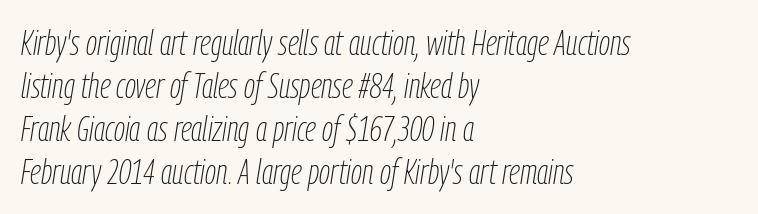
The image shows 35 px thin, condensed type, italic (leaning right); set left-aligned, line spacing 1.23x, normal letter spacing, not underlined; low stroke contrast and a medium x-height.
